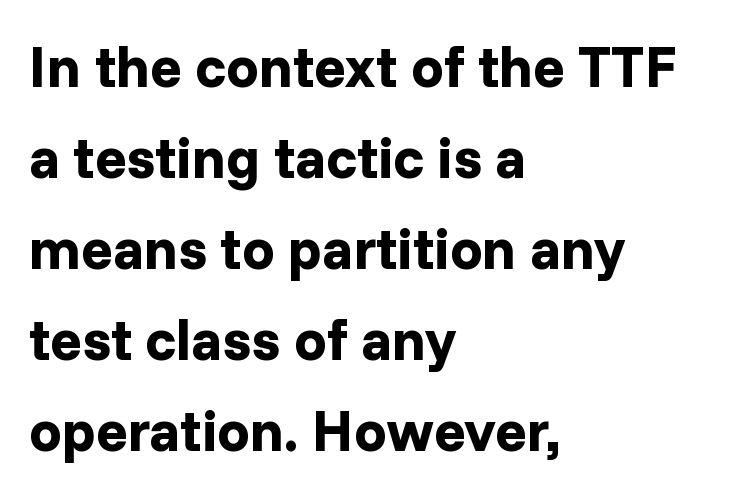
Baseline-to-baseline distance is the conventional proportion of letter height. Tall strokes in this sample are plumb rather than angled. The typeface chosen for these lines omits serifs. Standard letterfit; no display-style spreading of the glyphs. The face used here is proportionally spaced, like ordinary book or web type.
